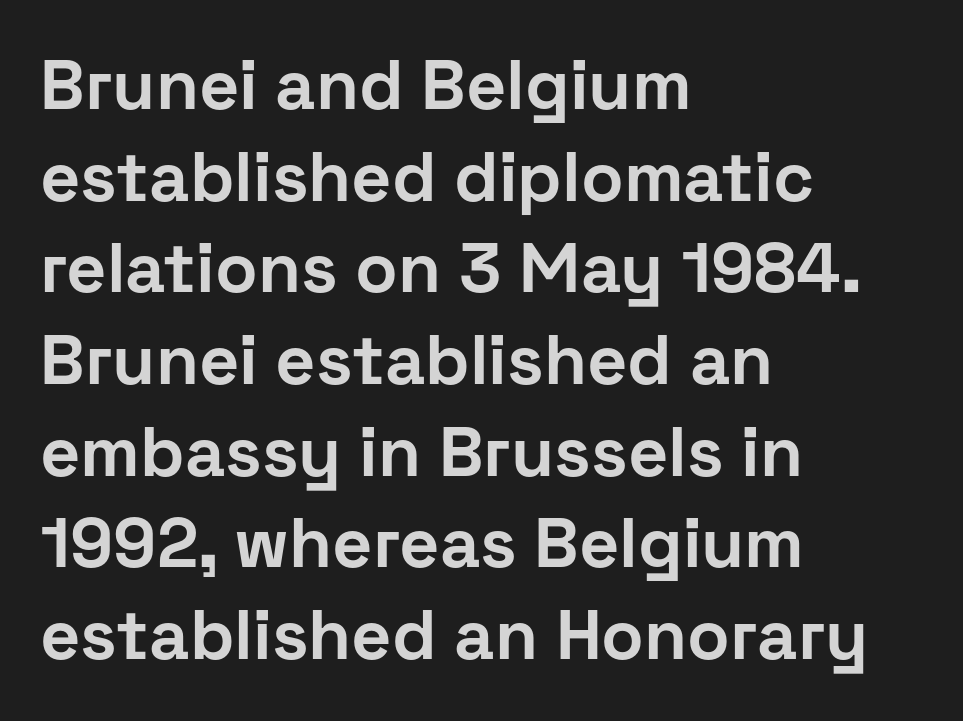
{"serif": "no", "italic": "no", "bold": "yes", "weight": "bold", "width": "normal", "stroke_contrast": "low", "x_height": "medium", "monospaced": "no", "underline": "no", "align": "left", "line_spacing": "normal", "line_spacing_ratio": 1.31, "letter_spacing": "normal", "letter_spacing_em": 0.0, "glyph_px": 70}
